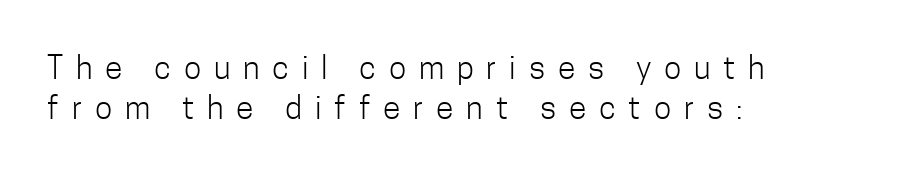
Q: Is the text bold? A: No.
Q: Is the text italic (slanted)? A: No, it is upright.
Q: Is the typeface a serif or a sans-serif typeface? A: Sans-serif.
Q: Is the text underlined? A: No.
Q: How is the paragraph aligned? A: Left-aligned.
Q: Is the spacing between letters normal or unusually wide? A: Unusually wide.
Q: Is the spacing between lines tight, normal or loose? A: Normal.
Q: Width (condensed, normal, or wide)? A: Condensed.
Q: Stroke contrast? A: Low.
Q: x-height? A: Medium.
Q: Monospaced? A: No.
